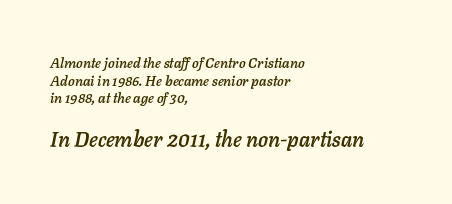
Q: Is the text italic (slanted)? A: Yes, it leans right by about 11 degrees.
Q: Is the text underlined? A: No.
Q: How is the paragraph aligned? A: Left-aligned.
Q: Is the spacing between letters normal or unusually wide? A: Normal.
Q: Is the spacing between lines tight, normal or loose? A: Normal.
Q: Which block of text is set in a larger size, the first (top) or the second (bottom)? A: The second (bottom) one.
